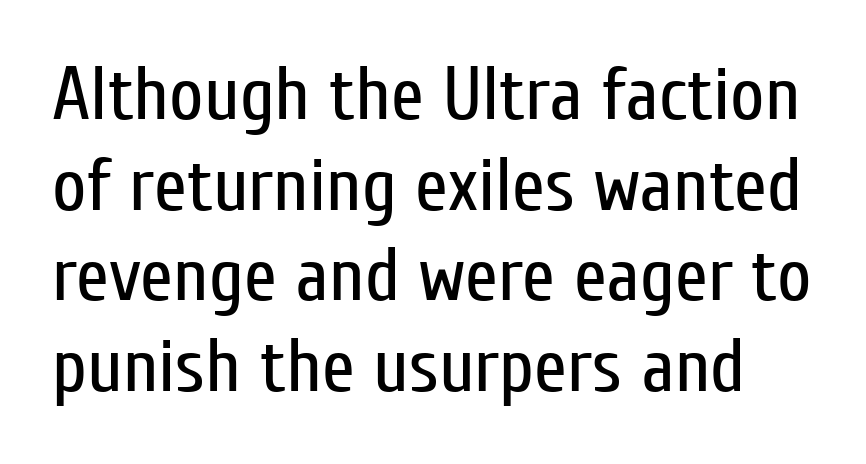
The passage shown has conventional tracking throughout. You can tell it's not italic because the verticals are truly vertical. Note the varied advance widths — an 'i' is clearly narrower than an 'm'. Is the type heavy? It reads as light-to-regular instead. Observe the absence of serifs on each vertical stroke in this sample.
